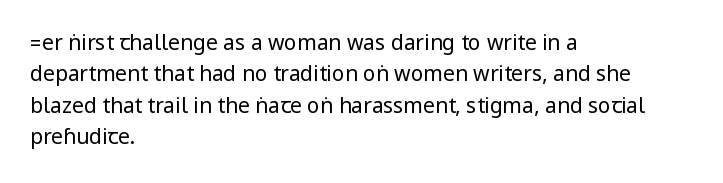
Q: Is the text bold? A: No.
Q: Is the text italic (slanted)? A: No, it is upright.
Q: Is the text underlined? A: No.
Q: How is the paragraph aligned? A: Left-aligned.
Q: Is the spacing between letters normal or unusually wide? A: Normal.
Q: Is the spacing between lines tight, normal or loose? A: Normal.
